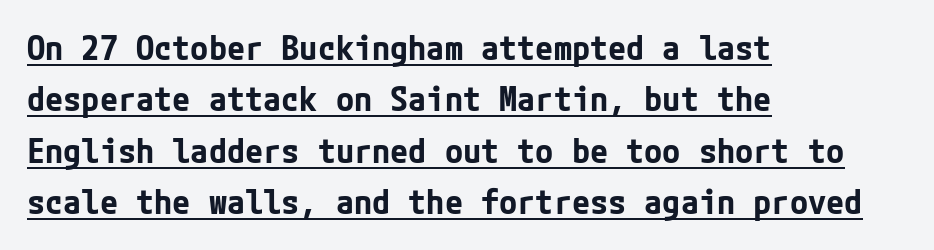
Notice how a bar underscores the lettering throughout. Leading matches the norm, producing a regular column. All the whitespace from short lines collects on the right. A typesetter would mark this as roman, not italic. The glyphs in this specimen are sans serif. The gaps between neighbouring characters are ordinary and unremarkable.
